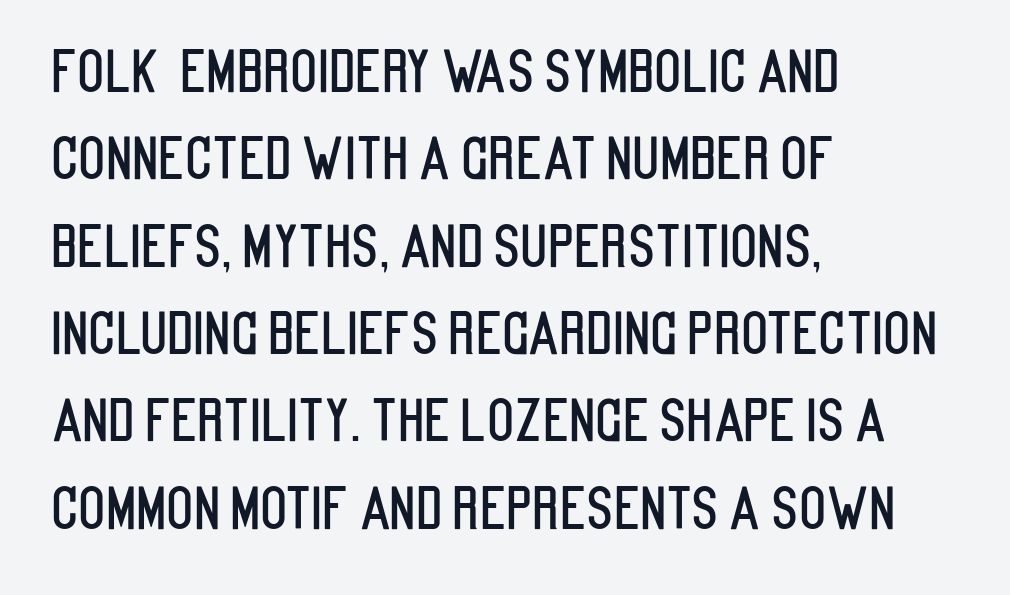
Q: Is the text italic (slanted)? A: No, it is upright.
Q: Is the typeface a serif or a sans-serif typeface? A: Sans-serif.
Q: Is the text underlined? A: No.
Q: How is the paragraph aligned? A: Left-aligned.
Q: Is the spacing between letters normal or unusually wide? A: Normal.
Q: Is the spacing between lines tight, normal or loose? A: Normal.
Q: Width (condensed, normal, or wide)? A: Condensed.
Q: Stroke contrast? A: Low.
Q: x-height? A: Large.
Q: Monospaced? A: No.
